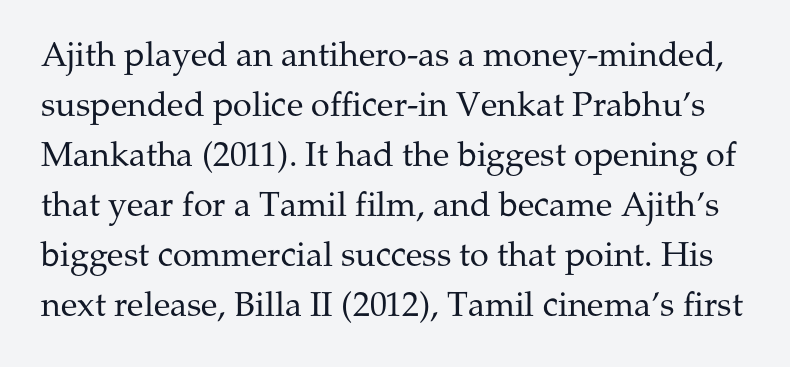
The image shows 34 px regular-weight serif type, upright; set normal line spacing (1.47x), normal letter spacing, not underlined; medium stroke contrast and a medium x-height.
